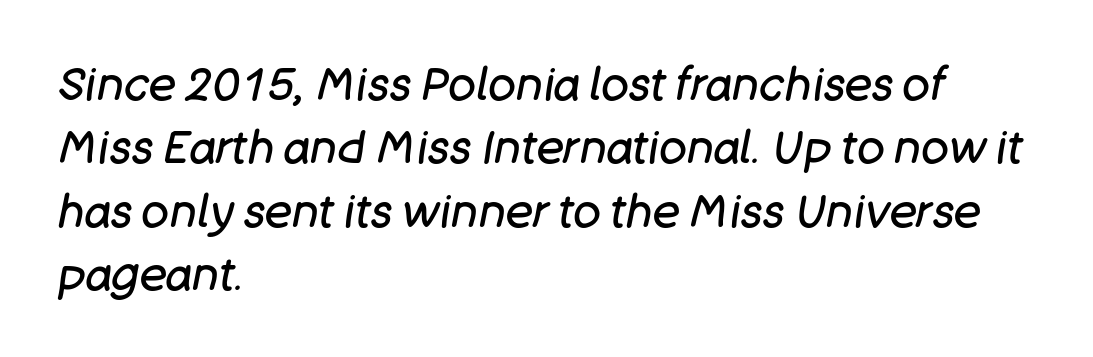
The image shows 46 px regular-weight type, italic (leaning right); set left-aligned, normal line spacing (1.38x), normal letter spacing, not underlined; low stroke contrast and a large x-height.
